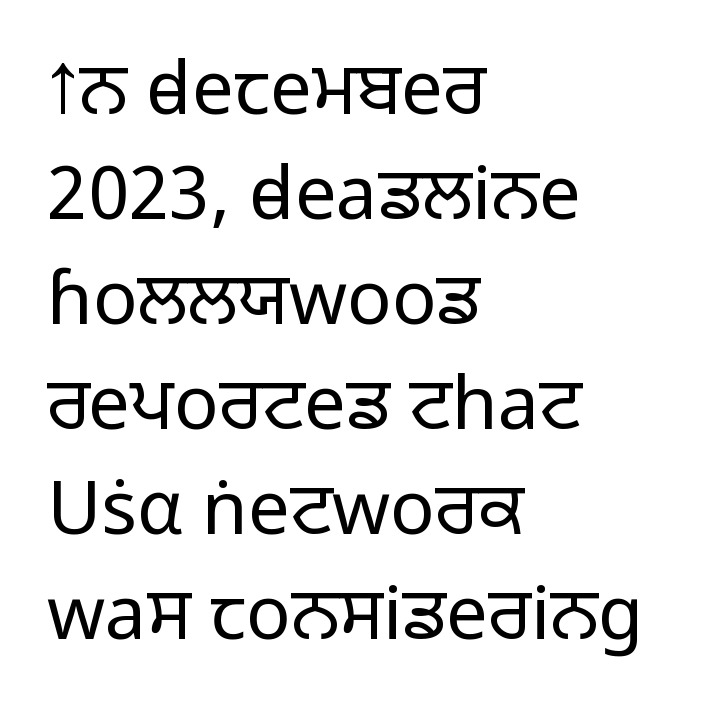
Q: Is the text bold? A: No.
Q: Is the text italic (slanted)? A: No, it is upright.
Q: Is the typeface a serif or a sans-serif typeface? A: Sans-serif.
Q: Is the text underlined? A: No.
Q: How is the paragraph aligned? A: Left-aligned.
Q: Is the spacing between letters normal or unusually wide? A: Normal.
Q: Is the spacing between lines tight, normal or loose? A: Normal.
Q: Width (condensed, normal, or wide)? A: Normal.
Q: Stroke contrast? A: Low.
Q: x-height? A: Medium.
Q: Monospaced? A: No.
